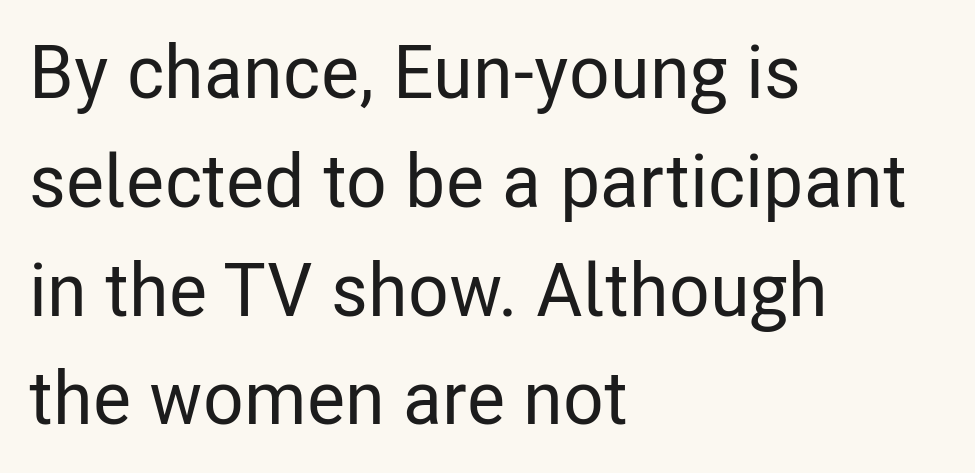
{"serif": "no", "italic": "no", "width": "condensed", "stroke_contrast": "low", "x_height": "medium", "monospaced": "no", "underline": "no", "align": "left", "line_spacing": "normal", "line_spacing_ratio": 1.47, "letter_spacing": "normal", "letter_spacing_em": 0.0, "glyph_px": 74}
